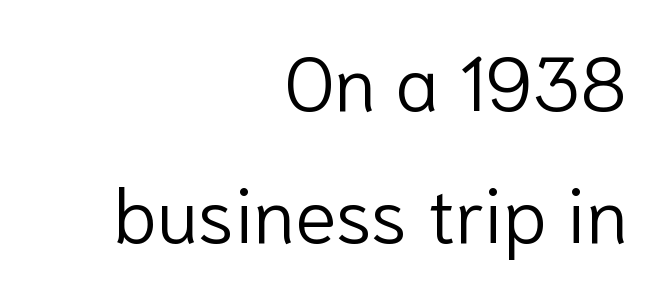
Only glyphs here, with clear space below each row. Characters follow at the spacing the type designer built in. The weight tops out at a normal text grade. Note the varied advance widths — an 'i' is clearly narrower than an 'm'. Ordinary non-slanted type is in use. These lines are composed in type without serifs.
